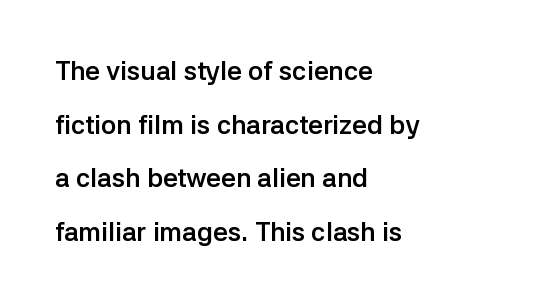
Nobody touched the tracking dial on this one. The rendering anchors every line to the left-hand side. Italic? Not at all — the glyphs are vertical. Type without underlining. Loosely led — the rows are spread out. The strokes are fattened all the way to bold.
